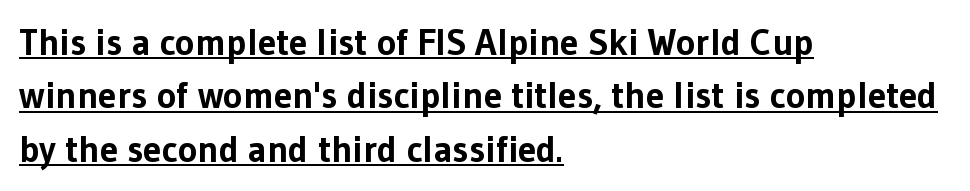
Q: Is the text bold? A: Yes.
Q: Is the text italic (slanted)? A: No, it is upright.
Q: Is the typeface a serif or a sans-serif typeface? A: Sans-serif.
Q: Is the text underlined? A: Yes.
Q: How is the paragraph aligned? A: Left-aligned.
Q: Is the spacing between letters normal or unusually wide? A: Normal.
Q: Is the spacing between lines tight, normal or loose? A: Normal.
Q: Width (condensed, normal, or wide)? A: Normal.
Q: Stroke contrast? A: Low.
Q: x-height? A: Medium.
Q: Monospaced? A: No.
